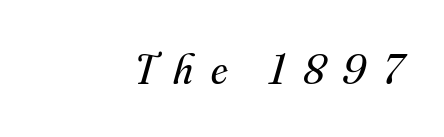
Words float on clear page, feet unadorned. The type is letterspaced generously, with wide tracking. The axis of the letterforms is tilted away from vertical. Think standard paragraph weight, or any step lighter than that. The typeface chosen for these lines features serifs.
